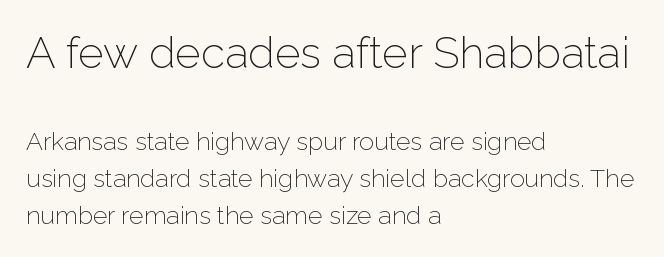
The string is rendered with underlining switched off. Looks like regular typesetting: each glyph gets only the width it needs. Unlike a traditional serif, this face leaves its strokes unadorned. How would I describe the line gaps? Plain and ordinary. The gaps between neighbouring characters are ordinary and unremarkable.
